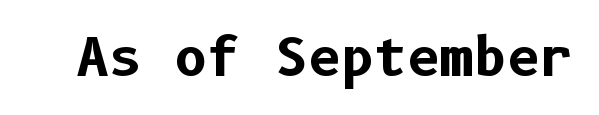
Thick stems and heavy bowls — unmistakably bold. The type family on display is of the sans-serif kind. Anything drawn beneath the words? Only blank space. Default kerning and tracking; the words read as compact shapes.
